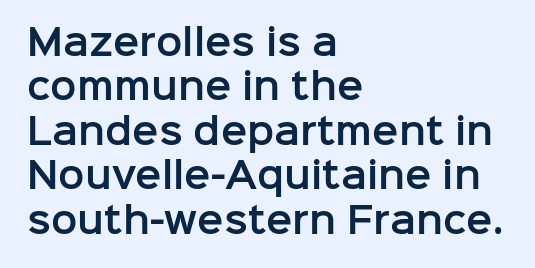
{"serif": "no", "italic": "no", "width": "normal", "stroke_contrast": "low", "x_height": "medium", "monospaced": "no", "underline": "no", "align": "left", "line_spacing": "normal", "line_spacing_ratio": 1.27, "letter_spacing": "normal", "letter_spacing_em": 0.0, "glyph_px": 35}
